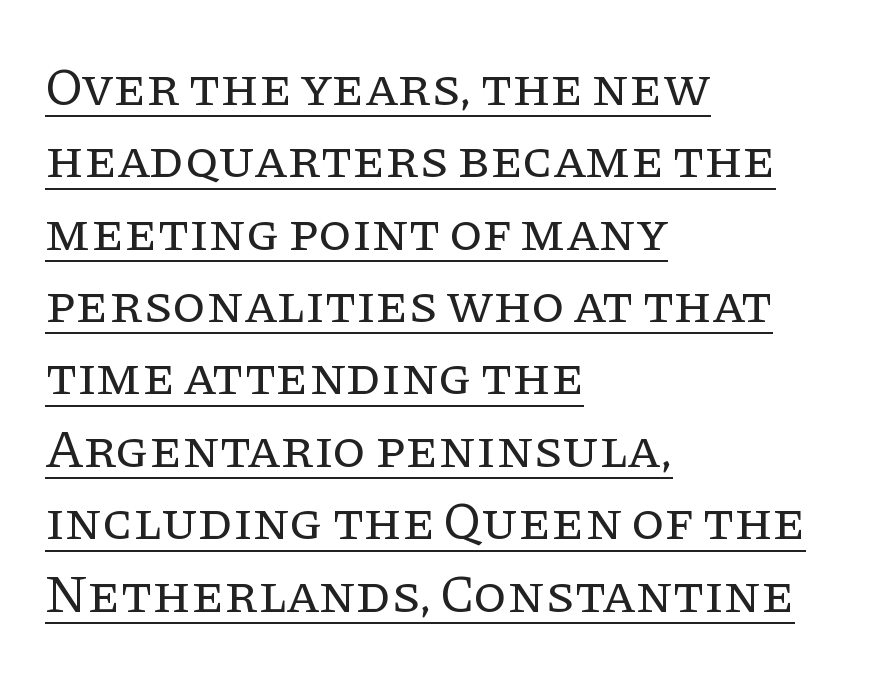
The image shows 54 px regular-weight serif type, upright; set left-aligned, normal line spacing (1.34x), normal letter spacing, underlined; low stroke contrast and a large x-height.
